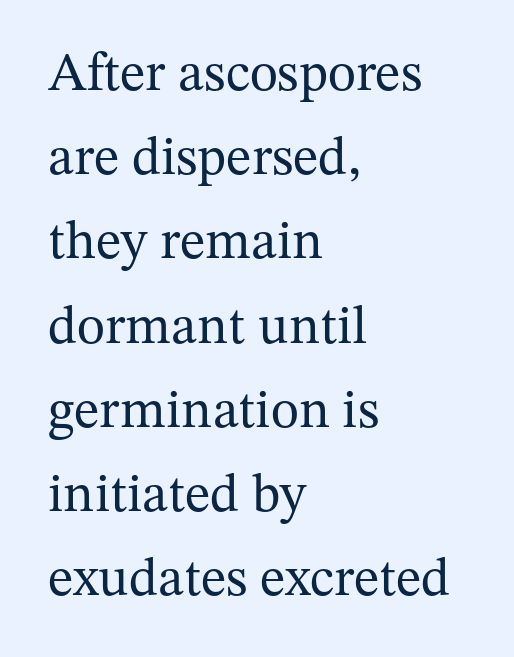
Nothing unusual about the tracking: characters are spaced as the font intends. The paragraph has a hard left edge and a soft right edge. Rendered with straight, roman letterforms. Nothing heavy about these letters — not bold at all.
